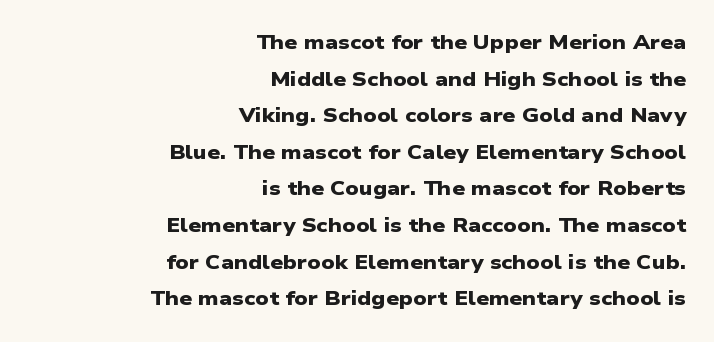
{"bold": "yes", "underline": "no", "align": "right", "line_spacing_ratio": 1.83, "letter_spacing": "normal", "letter_spacing_em": 0.0, "glyph_px": 20}
